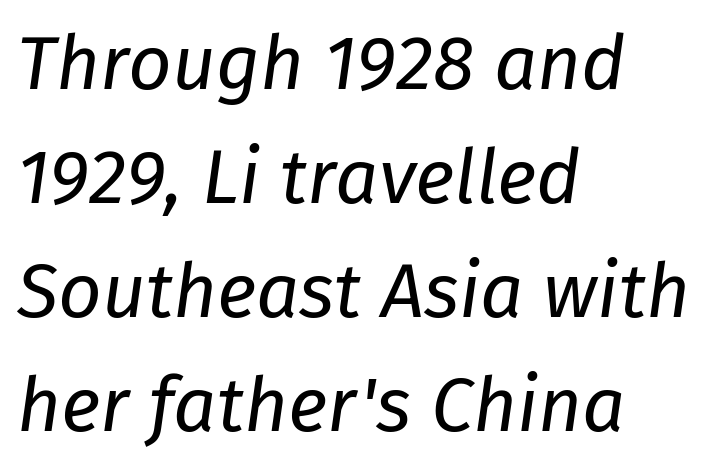
{"italic": "yes", "lean": "right", "slant_degrees": 8, "bold": "no", "weight": "regular", "width": "normal", "stroke_contrast": "low", "x_height": "medium", "monospaced": "no", "underline": "no", "align": "left", "line_spacing": "normal", "line_spacing_ratio": 1.5, "letter_spacing": "normal", "letter_spacing_em": 0.0, "glyph_px": 76}
